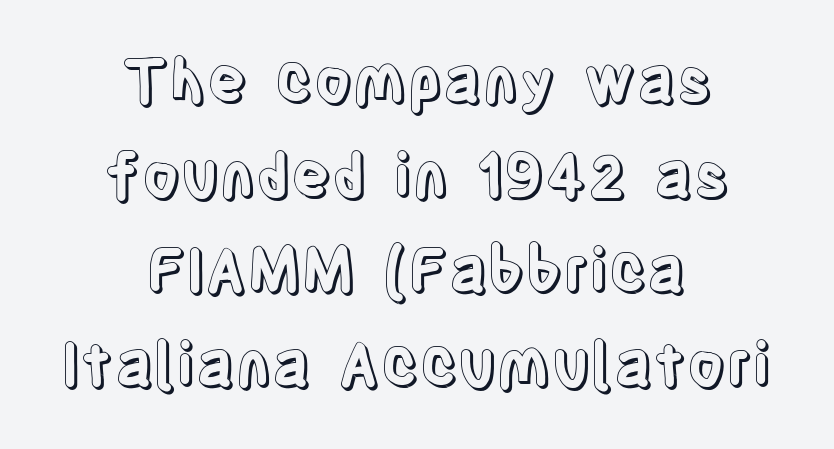
Q: Is the text italic (slanted)? A: No, it is upright.
Q: Is the text underlined? A: No.
Q: How is the paragraph aligned? A: Centered.
Q: Is the spacing between letters normal or unusually wide? A: Normal.
Q: Is the spacing between lines tight, normal or loose? A: Normal.
Q: Width (condensed, normal, or wide)? A: Condensed.
Q: x-height? A: Large.
Q: Monospaced? A: No.
